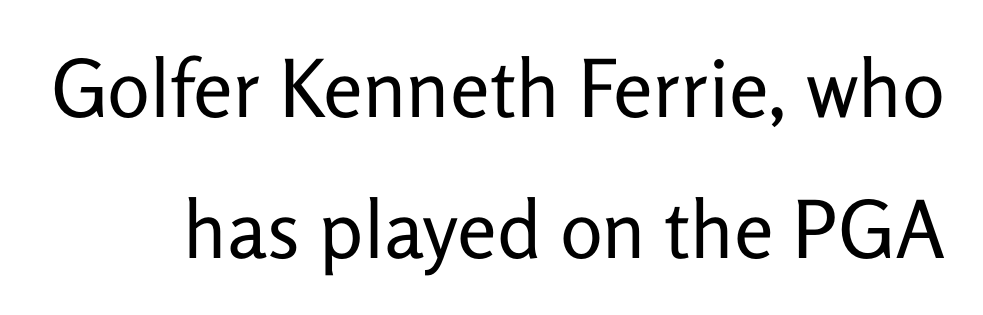
The image shows 80 px regular-weight sans-serif type, upright; set line spacing 1.76x, normal letter spacing, not underlined; low stroke contrast and a medium x-height.
